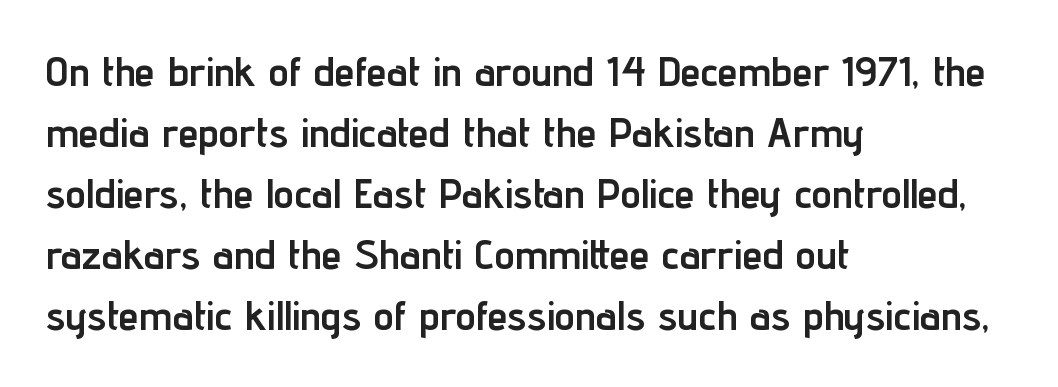
{"serif": "no", "italic": "no", "bold": "yes", "weight": "semibold", "width": "condensed", "stroke_contrast": "low", "x_height": "medium", "monospaced": "no", "underline": "no", "align": "left", "line_spacing": "normal", "line_spacing_ratio": 1.49, "letter_spacing": "normal", "letter_spacing_em": 0.0, "glyph_px": 41}
